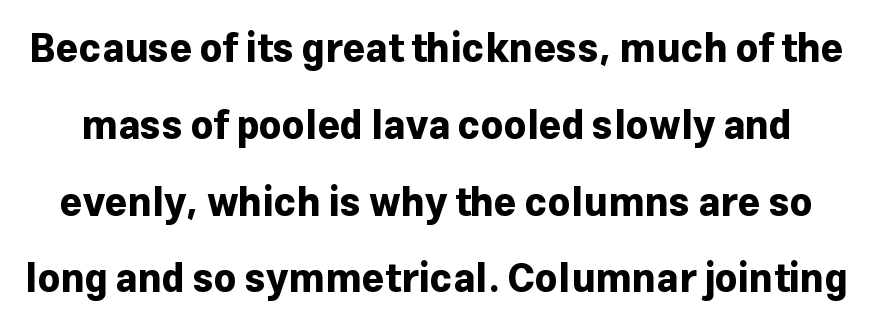
{"serif": "no", "italic": "no", "bold": "yes", "weight": "bold", "width": "normal", "stroke_contrast": "low", "x_height": "medium", "monospaced": "no", "underline": "no", "line_spacing": "loose", "line_spacing_ratio": 1.97, "letter_spacing": "normal", "letter_spacing_em": 0.0, "glyph_px": 39}
